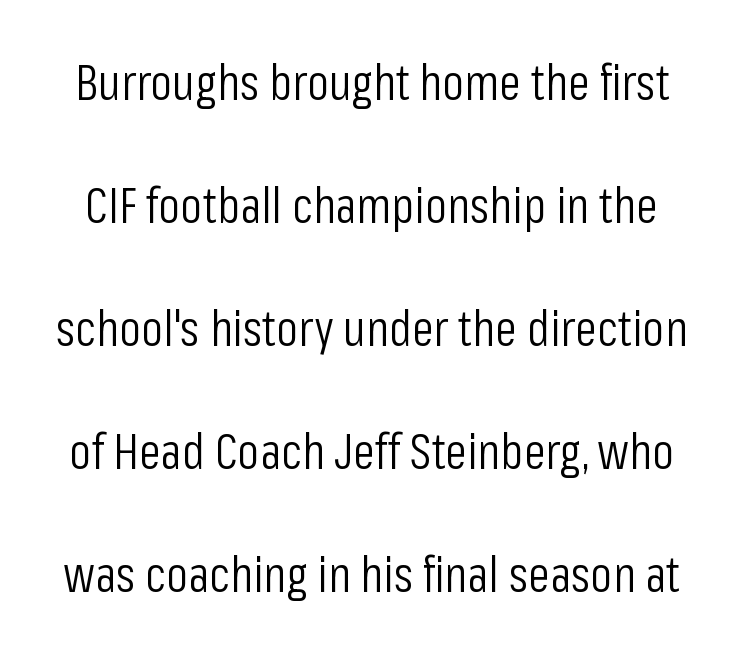
Q: Is the text bold? A: No.
Q: Is the text italic (slanted)? A: No, it is upright.
Q: Is the typeface a serif or a sans-serif typeface? A: Sans-serif.
Q: Is the text underlined? A: No.
Q: Is the spacing between letters normal or unusually wide? A: Normal.
Q: Is the spacing between lines tight, normal or loose? A: Loose.
Q: Width (condensed, normal, or wide)? A: Condensed.
Q: Stroke contrast? A: Low.
Q: x-height? A: Medium.
Q: Monospaced? A: No.
